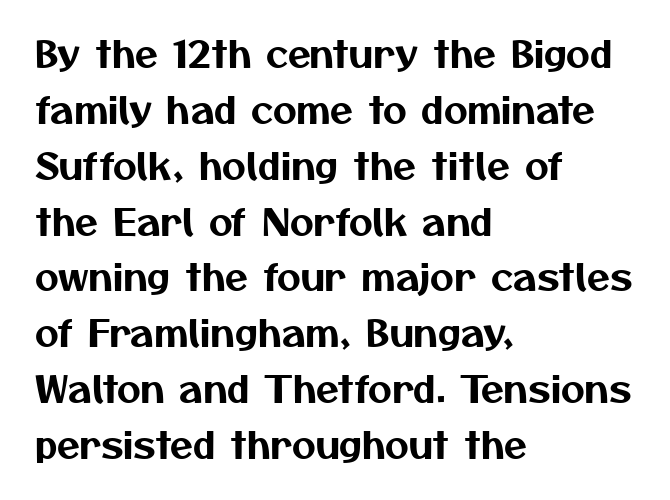
Which margin do the lines hug? The left one — the right edge is uneven. This rendering features lettering with no underline. Regarding leading, the lines here are spaced in the standard way. Look at the tracking — it's just the regular setting, nothing added.
